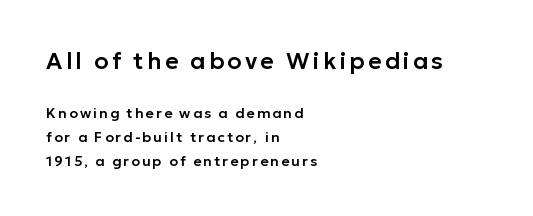
A bare baseline throughout the passage. The paragraph shown leans on its left margin. Characters remain perfectly vertical along every line. Large over small — that's the arrangement of the two blocks here.
